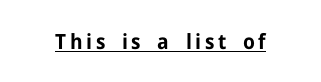
Q: Is the text bold? A: Yes.
Q: Is the text italic (slanted)? A: No, it is upright.
Q: Is the text underlined? A: Yes.
